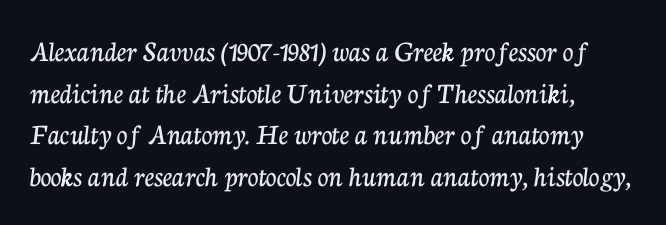
{"serif": "yes", "width": "normal", "stroke_contrast": "low", "x_height": "medium", "monospaced": "no", "underline": "no", "align": "left", "line_spacing": "normal", "line_spacing_ratio": 1.39, "letter_spacing": "normal", "letter_spacing_em": 0.0, "glyph_px": 30}
